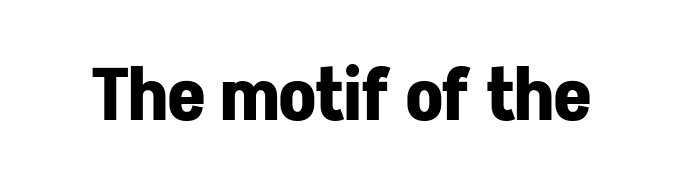
The image shows 72 px bold sans-serif type, upright; set normal letter spacing, not underlined; low stroke contrast and a medium x-height.
